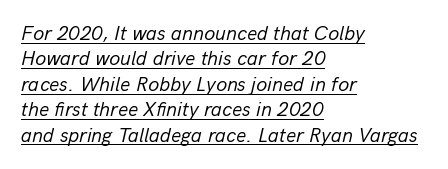
The face used here is rendered with its standard letterfit. Casual observation: everything's shoved over to the left. The vertical gap from one line to the next is medium. Nothing heavy about these letters — not bold at all.
